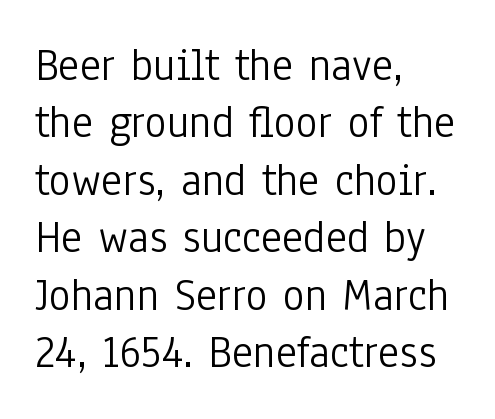
Q: Is the text bold? A: No.
Q: Is the text italic (slanted)? A: No, it is upright.
Q: Is the typeface a serif or a sans-serif typeface? A: Sans-serif.
Q: Is the text underlined? A: No.
Q: How is the paragraph aligned? A: Left-aligned.
Q: Is the spacing between letters normal or unusually wide? A: Normal.
Q: Is the spacing between lines tight, normal or loose? A: Normal.
Q: Width (condensed, normal, or wide)? A: Condensed.
Q: Stroke contrast? A: Low.
Q: x-height? A: Medium.
Q: Monospaced? A: No.
